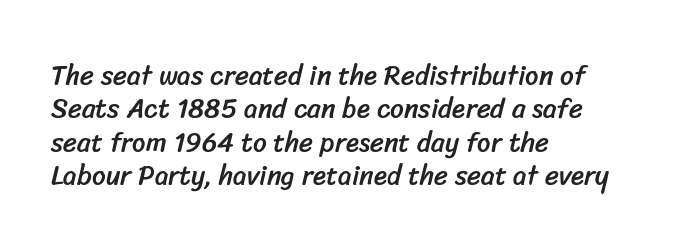
{"underline": "no", "align": "left", "line_spacing_ratio": 1.24, "letter_spacing": "normal", "letter_spacing_em": 0.0, "glyph_px": 27}
